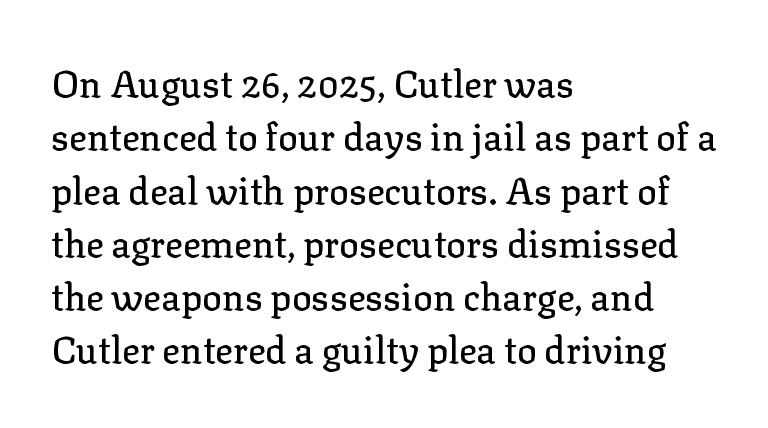
Each new line begins a customary step beneath the previous one. The rendering uses natural spacing where letterforms have individual widths. Italic: no, the glyphs are upright roman. Regarding serifs, this sample has them.
